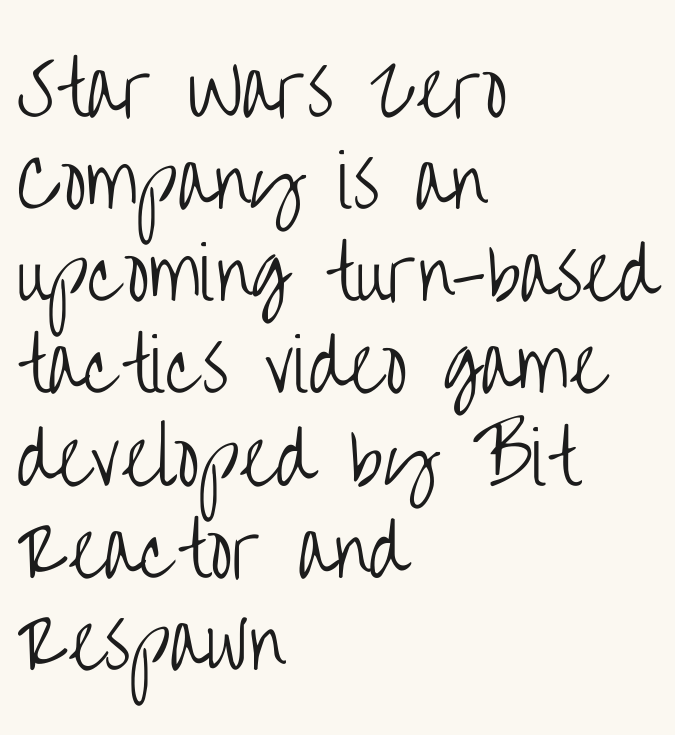
Q: Is the text bold? A: No.
Q: Is the text italic (slanted)? A: No, it is upright.
Q: Is the typeface a serif or a sans-serif typeface? A: Sans-serif.
Q: Is the text underlined? A: No.
Q: How is the paragraph aligned? A: Left-aligned.
Q: Is the spacing between letters normal or unusually wide? A: Normal.
Q: Is the spacing between lines tight, normal or loose? A: Normal.
Q: Width (condensed, normal, or wide)? A: Condensed.
Q: Stroke contrast? A: Low.
Q: x-height? A: Large.
Q: Monospaced? A: No.
